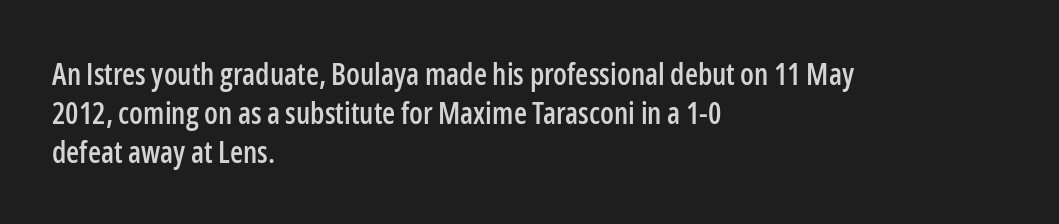
The image shows 30 px condensed sans-serif type, upright; set left-aligned, normal line spacing (1.3x), normal letter spacing, not underlined; low stroke contrast and a medium x-height.
